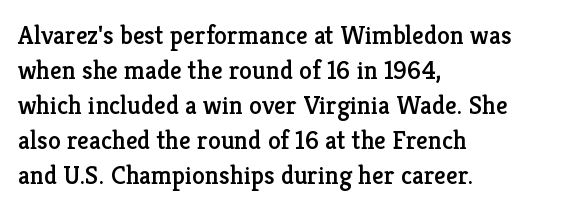
The image shows 26 px text type, upright; set left-aligned, normal line spacing (1.35x), normal letter spacing, not underlined.
